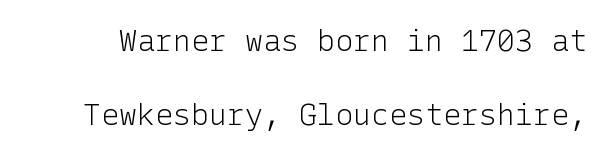
Q: Is the text bold? A: No.
Q: Is the text italic (slanted)? A: No, it is upright.
Q: Is the typeface a serif or a sans-serif typeface? A: Sans-serif.
Q: Is the text underlined? A: No.
Q: Is the spacing between letters normal or unusually wide? A: Normal.
Q: Is the spacing between lines tight, normal or loose? A: Loose.
Q: Width (condensed, normal, or wide)? A: Normal.
Q: Stroke contrast? A: Low.
Q: x-height? A: Medium.
